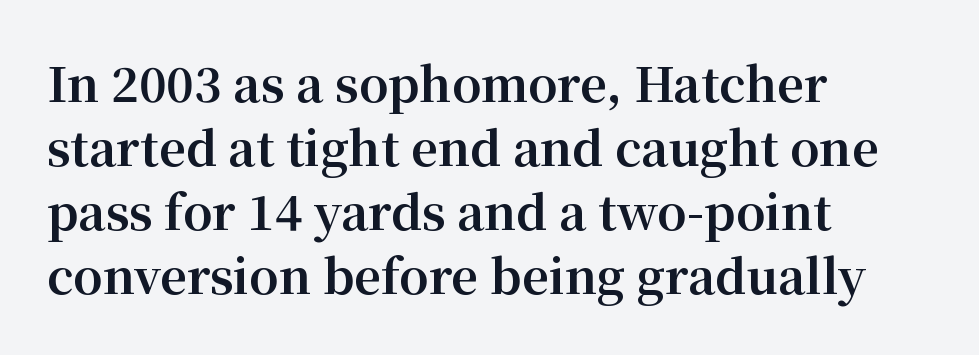
Q: Is the text bold? A: Yes.
Q: Is the text italic (slanted)? A: No, it is upright.
Q: Is the typeface a serif or a sans-serif typeface? A: Serif.
Q: Is the text underlined? A: No.
Q: How is the paragraph aligned? A: Left-aligned.
Q: Is the spacing between letters normal or unusually wide? A: Normal.
Q: Is the spacing between lines tight, normal or loose? A: Normal.
Q: Width (condensed, normal, or wide)? A: Normal.
Q: Stroke contrast? A: Medium.
Q: x-height? A: Medium.
Q: Monospaced? A: No.
